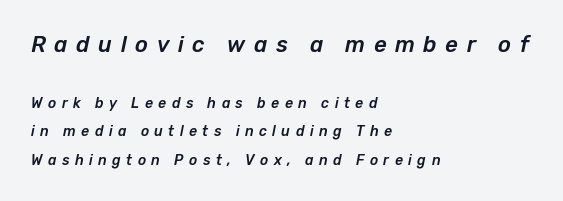
Q: Is the text italic (slanted)? A: Yes, it leans right by about 12 degrees.
Q: Is the text underlined? A: No.
Q: How is the paragraph aligned? A: Left-aligned.
Q: Is the spacing between letters normal or unusually wide? A: Unusually wide.
Q: Is the spacing between lines tight, normal or loose? A: Loose.
Q: Which block of text is set in a larger size, the first (top) or the second (bottom)? A: The first (top) one.
